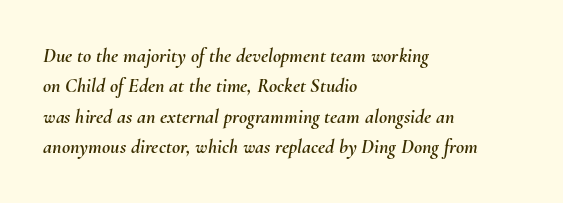
{"italic": "yes", "lean": "right", "slant_degrees": 10, "underline": "no", "align": "left", "line_spacing": "normal", "line_spacing_ratio": 1.52, "letter_spacing": "normal", "letter_spacing_em": 0.0, "glyph_px": 20}
